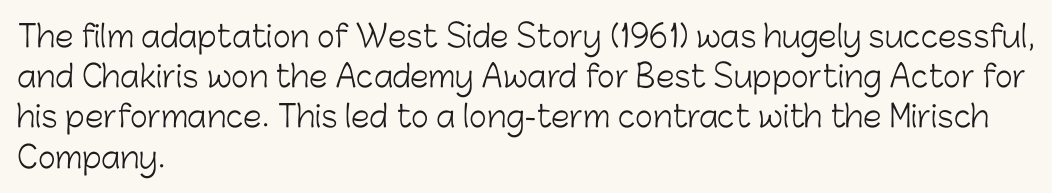
{"serif": "no", "italic": "no", "bold": "no", "weight": "light", "width": "normal", "stroke_contrast": "low", "x_height": "medium", "monospaced": "no", "underline": "no", "align": "left", "line_spacing": "normal", "line_spacing_ratio": 1.34, "letter_spacing": "normal", "letter_spacing_em": 0.0, "glyph_px": 30}
